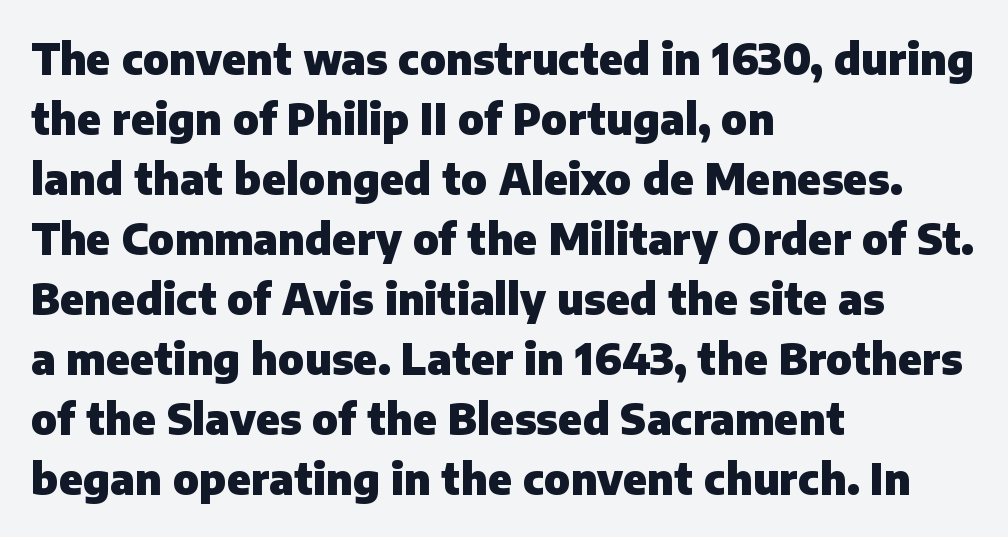
Q: Is the text bold? A: Yes.
Q: Is the text italic (slanted)? A: No, it is upright.
Q: Is the typeface a serif or a sans-serif typeface? A: Sans-serif.
Q: Is the text underlined? A: No.
Q: How is the paragraph aligned? A: Left-aligned.
Q: Is the spacing between letters normal or unusually wide? A: Normal.
Q: Is the spacing between lines tight, normal or loose? A: Normal.
Q: Width (condensed, normal, or wide)? A: Normal.
Q: Stroke contrast? A: Low.
Q: x-height? A: Medium.
Q: Monospaced? A: No.
